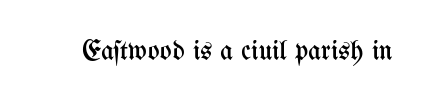
Q: Is the text bold? A: No.
Q: Is the text italic (slanted)? A: No, it is upright.
Q: Is the text underlined? A: No.
Q: Is the spacing between letters normal or unusually wide? A: Normal.
Q: Width (condensed, normal, or wide)? A: Condensed.
Q: Stroke contrast? A: Medium.
Q: x-height? A: Medium.
Q: Monospaced? A: No.
